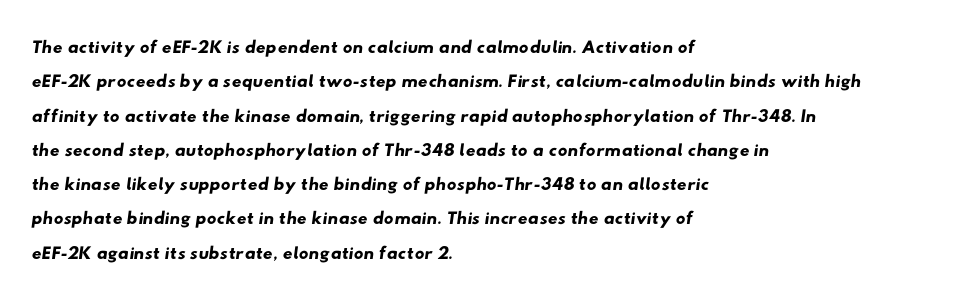
Q: Is the text underlined? A: No.
Q: How is the paragraph aligned? A: Left-aligned.
Q: Is the spacing between letters normal or unusually wide? A: Normal.
Q: Is the spacing between lines tight, normal or loose? A: Normal.
